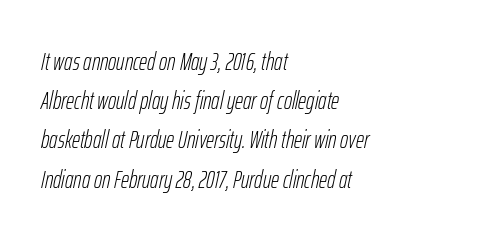
Q: Is the text bold? A: No.
Q: Is the text italic (slanted)? A: Yes, it leans right by about 12 degrees.
Q: Is the text underlined? A: No.
Q: How is the paragraph aligned? A: Left-aligned.
Q: Is the spacing between letters normal or unusually wide? A: Normal.
Q: Is the spacing between lines tight, normal or loose? A: Normal.
